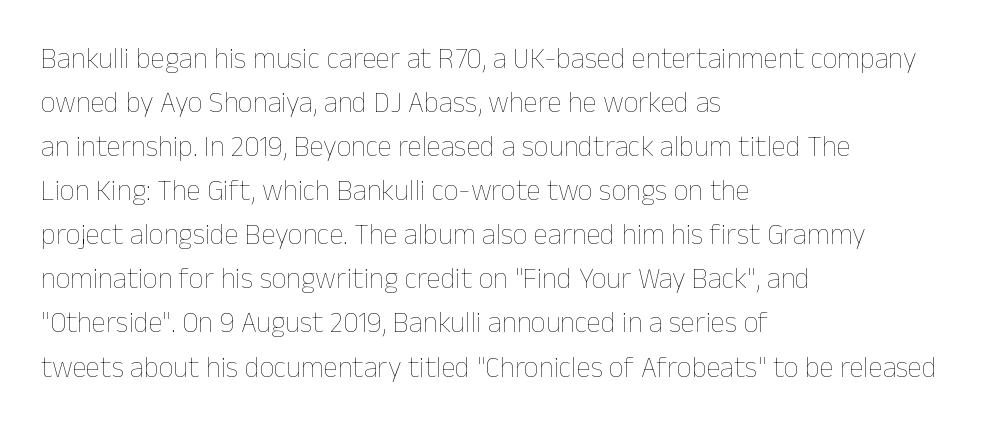
The image shows 29 px thin type, upright; set left-aligned, normal line spacing (1.52x), normal letter spacing, not underlined; low stroke contrast and a medium x-height.
